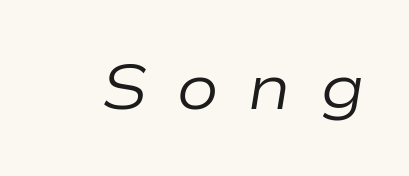
Q: Is the text bold? A: No.
Q: Is the text italic (slanted)? A: Yes, it leans right by about 9 degrees.
Q: Is the text underlined? A: No.
Q: Is the spacing between letters normal or unusually wide? A: Unusually wide.
Q: Width (condensed, normal, or wide)? A: Wide.
Q: Stroke contrast? A: Low.
Q: x-height? A: Medium.
Q: Monospaced? A: No.
